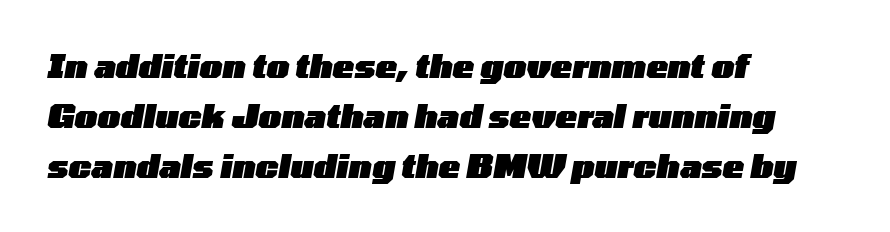
{"italic": "yes", "lean": "right", "slant_degrees": 10, "bold": "yes", "weight": "heavy", "width": "wide", "stroke_contrast": "low", "x_height": "medium", "monospaced": "no", "underline": "no", "align": "left", "line_spacing": "normal", "line_spacing_ratio": 1.57, "letter_spacing": "normal", "letter_spacing_em": 0.0, "glyph_px": 32}
